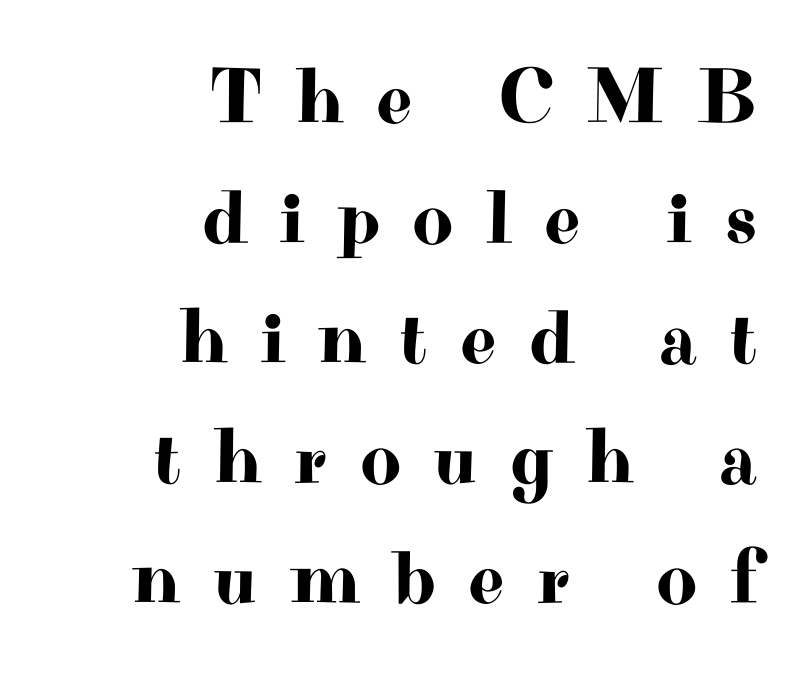
This rendering uses right alignment, leaving the left contour irregular. Italic: no, the glyphs are upright roman. A typesetter would call this leading conventional body-copy spacing. Note the varied advance widths — an 'i' is clearly narrower than an 'm'. Words float on clear page, feet unadorned.
